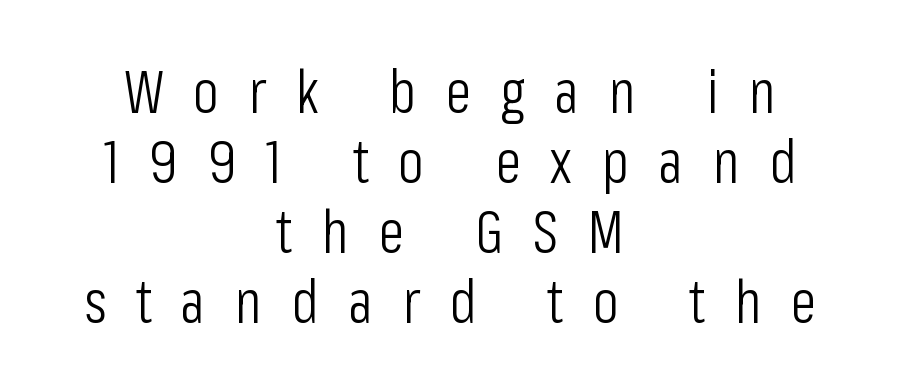
Stroke terminals: plain, sans-serif. Weight: regular or lighter. The space directly below the letters is spotless. The rendering uses a small line-height, squeezing the rows.
